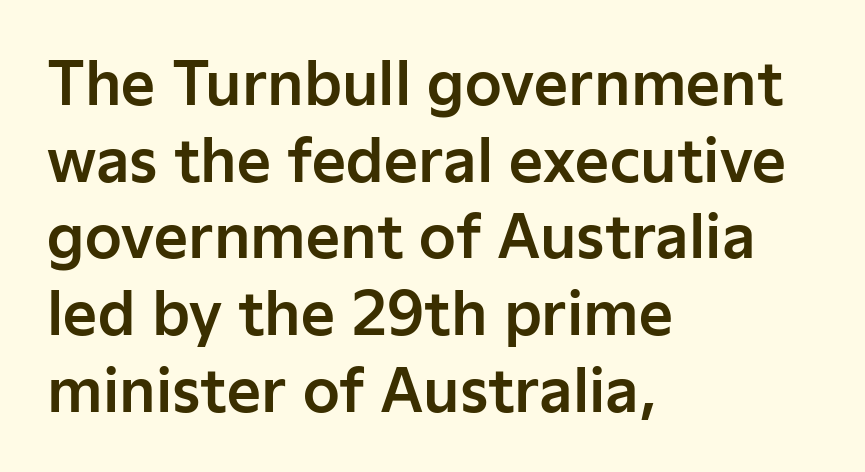
These lines are rendered in a variable-pitch font. The area under the type is left untouched. This rendering uses left alignment, leaving the right contour irregular. Caption: standard tracking, unaltered. Line spacing here is normal. Classification — sans serif.
